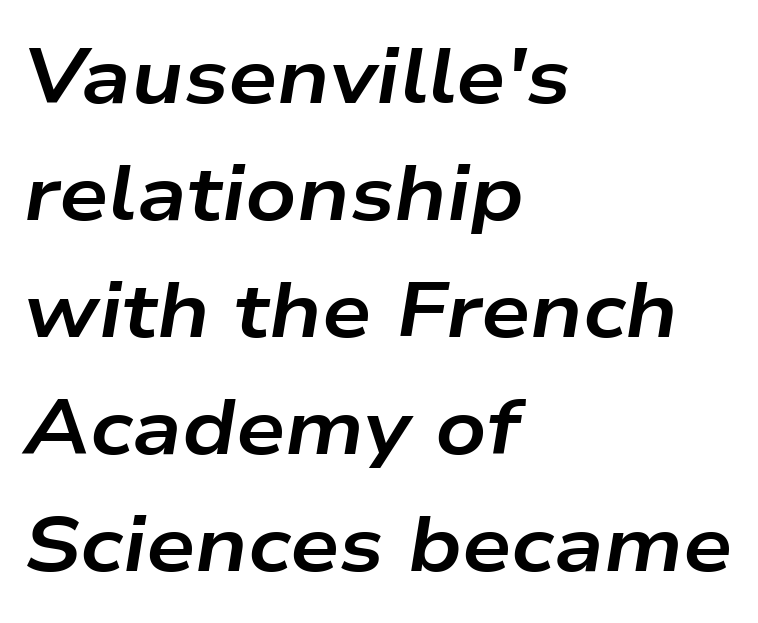
Tracking value appears to be zero — textbook default spacing. Clear beneath every line of the passage. The passage shown leans; its letterforms are oblique. Left-aligned paragraph, ragged on the right. Weight check: bold — yes, fully.
